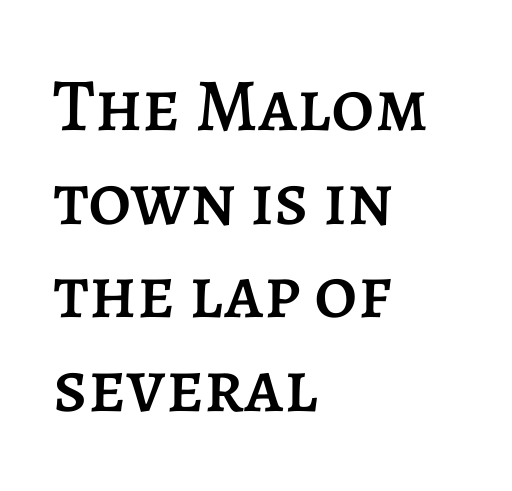
Q: Is the text italic (slanted)? A: No, it is upright.
Q: Is the text underlined? A: No.
Q: How is the paragraph aligned? A: Left-aligned.
Q: Is the spacing between letters normal or unusually wide? A: Normal.
Q: Is the spacing between lines tight, normal or loose? A: Normal.
Q: Width (condensed, normal, or wide)? A: Normal.
Q: Stroke contrast? A: Low.
Q: x-height? A: Large.
Q: Monospaced? A: No.
